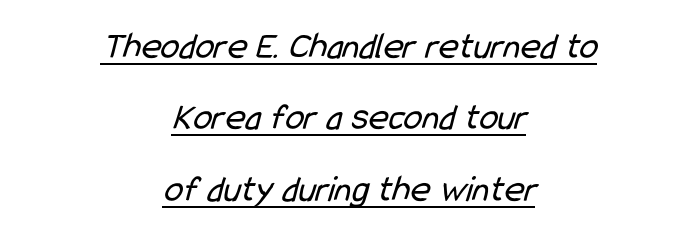
The image shows 38 px regular-weight, condensed sans-serif type; set centered, line spacing 1.88x, normal letter spacing, underlined; low stroke contrast and a medium x-height.
